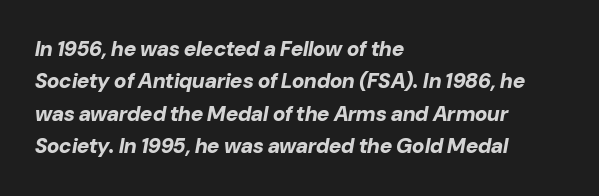
Does the copy run flush right? No — it runs flush left. In terms of weight, the rendering is a true, heavy bold. Posture: slanted. In terms of leading, this rendering sits right in the middle. A bare baseline throughout the passage.
